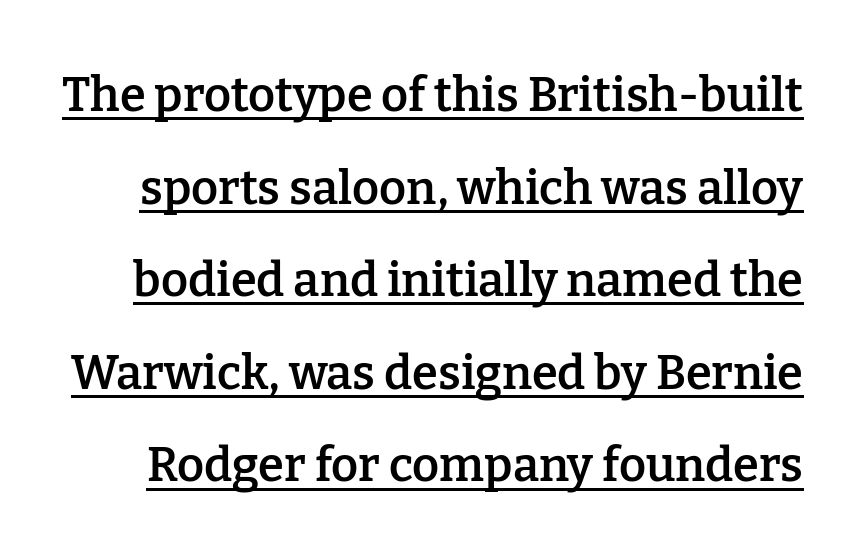
Does extra space separate the letters? No, they use regular spacing. These characters rest on top of a visible drawn line. I'd describe the lettering as semibold — firm but not a full bold. Rows of type keep a wide berth in the vertical direction.
